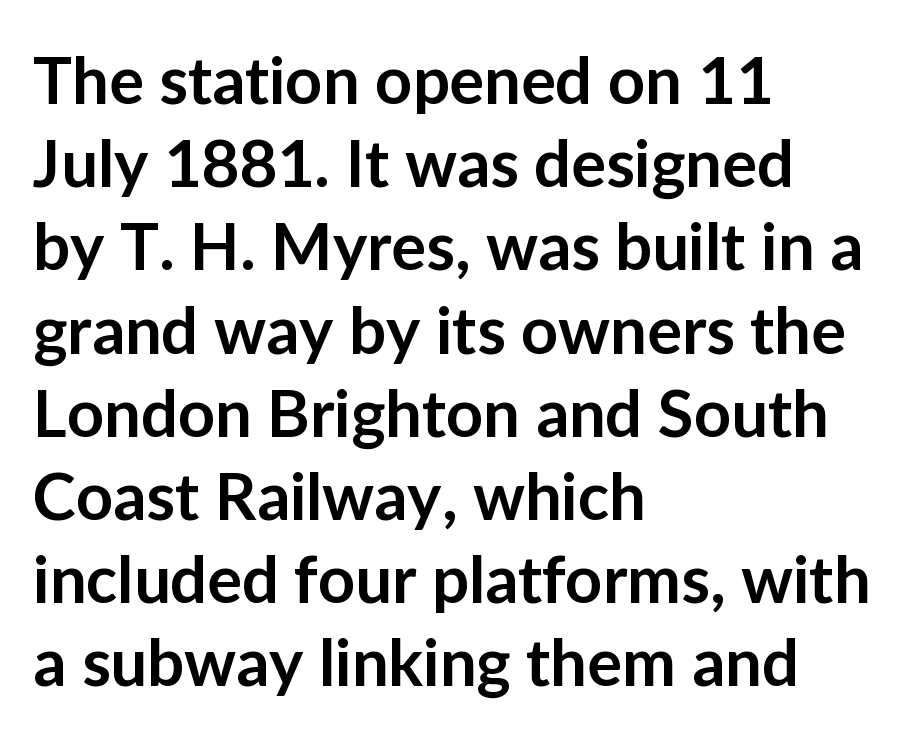
Designer's note — italics off, roman on. Is the block centered? No — it sits flush against the left margin. Semibold letterforms, between regular and bold. This sample has the flowing, uneven cadence of proportional lettering. The rendering keeps characters at their native spacing. The lines sit at an ordinary, default distance from one another.
